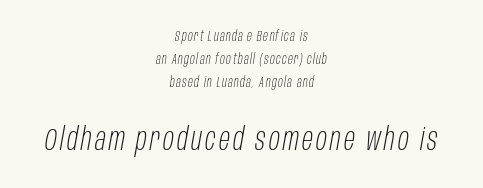
The rendering applies a slant to the glyphs. Caption: upper text group reduced, lower text group enlarged. A bare baseline throughout the passage. Baseline-to-baseline distance is the conventional proportion of letter height. Think of a printed novel: that variable character pitch is what you see here. The typesetter chose a symmetrical, centered arrangement here.
